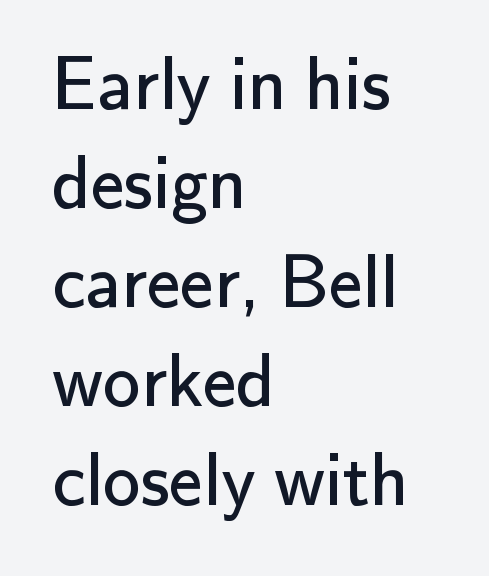
Q: Is the text bold? A: No.
Q: Is the text italic (slanted)? A: No, it is upright.
Q: Is the typeface a serif or a sans-serif typeface? A: Sans-serif.
Q: Is the text underlined? A: No.
Q: How is the paragraph aligned? A: Left-aligned.
Q: Is the spacing between letters normal or unusually wide? A: Normal.
Q: Is the spacing between lines tight, normal or loose? A: Normal.
Q: Width (condensed, normal, or wide)? A: Normal.
Q: Stroke contrast? A: Low.
Q: x-height? A: Small.
Q: Monospaced? A: No.
